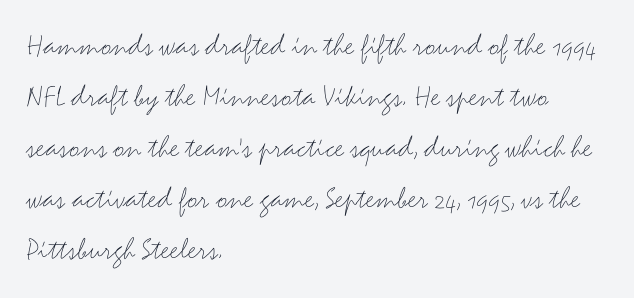
The image shows 32 px thin, wide sans-serif type; set left-aligned, normal line spacing (1.59x), normal letter spacing, not underlined; medium stroke contrast and a small x-height.
